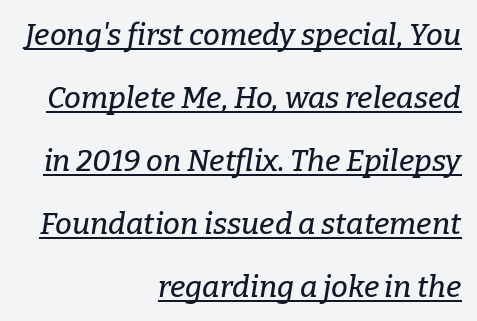
You could call the tracking neutral — neither tight nor loose. These lines stand farther apart than default settings would place them. The passage shown is underscored from start to finish. Every row of glyphs terminates at an identical x-position on the right.
